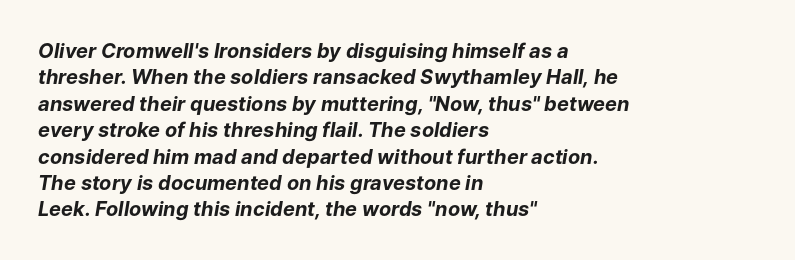
Q: Is the text bold? A: Yes.
Q: Is the text italic (slanted)? A: Yes, it leans right by about 9 degrees.
Q: Is the text underlined? A: No.
Q: How is the paragraph aligned? A: Left-aligned.
Q: Is the spacing between letters normal or unusually wide? A: Normal.
Q: Is the spacing between lines tight, normal or loose? A: Normal.
